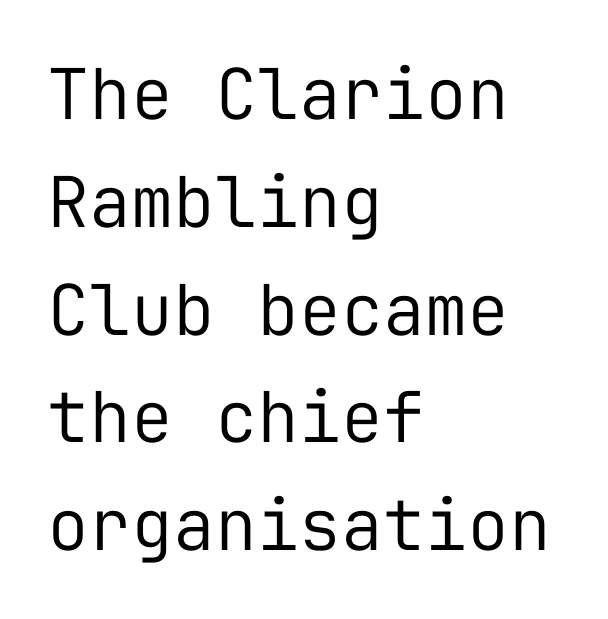
{"serif": "no", "italic": "no", "bold": "no", "weight": "regular", "width": "normal", "stroke_contrast": "low", "x_height": "medium", "monospaced": "yes", "underline": "no", "align": "left", "line_spacing": "normal", "line_spacing_ratio": 1.54, "letter_spacing": "normal", "letter_spacing_em": 0.0, "glyph_px": 70}
